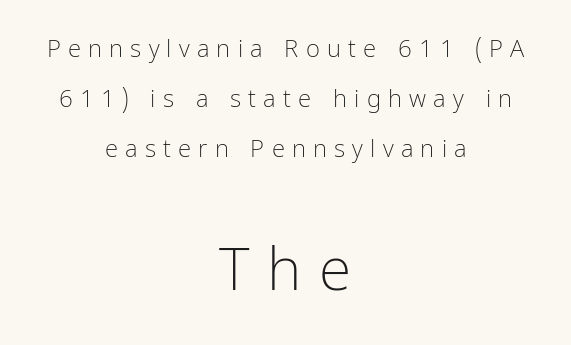
Q: Is the text bold? A: No.
Q: Is the text italic (slanted)? A: No, it is upright.
Q: Is the typeface a serif or a sans-serif typeface? A: Sans-serif.
Q: Is the text underlined? A: No.
Q: How is the paragraph aligned? A: Centered.
Q: Is the spacing between letters normal or unusually wide? A: Unusually wide.
Q: Is the spacing between lines tight, normal or loose? A: Loose.
Q: Which block of text is set in a larger size, the first (top) or the second (bottom)? A: The second (bottom) one.
Q: Width (condensed, normal, or wide)? A: Condensed.
Q: Stroke contrast? A: Low.
Q: x-height? A: Medium.
Q: Monospaced? A: No.
